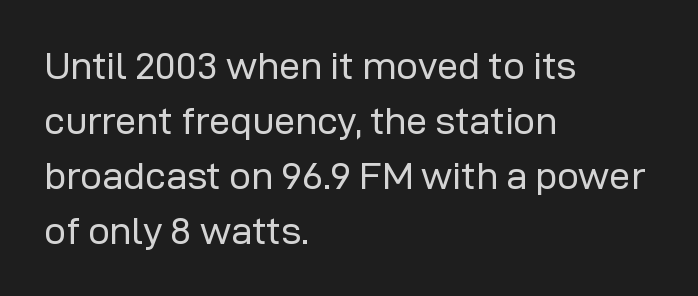
The image shows 38 px regular-weight sans-serif type, upright; set left-aligned, normal line spacing (1.45x), normal letter spacing, not underlined; low stroke contrast and a medium x-height.
